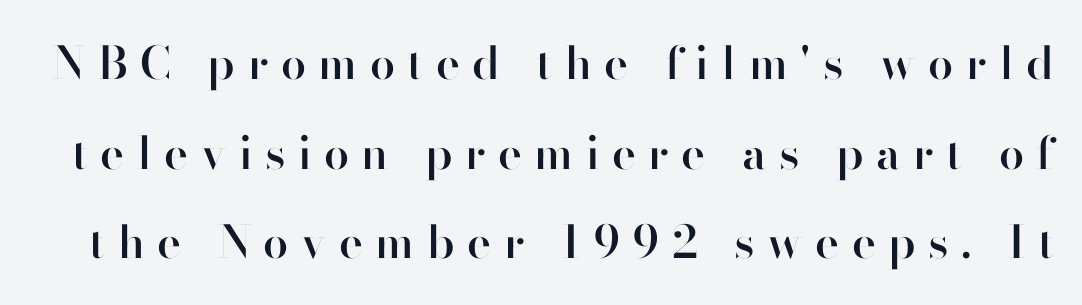
Q: Is the text bold? A: Semi-bold.
Q: Is the text italic (slanted)? A: No, it is upright.
Q: Is the typeface a serif or a sans-serif typeface? A: Sans-serif.
Q: Is the text underlined? A: No.
Q: Is the spacing between letters normal or unusually wide? A: Unusually wide.
Q: Is the spacing between lines tight, normal or loose? A: Loose.
Q: Width (condensed, normal, or wide)? A: Normal.
Q: Stroke contrast? A: High.
Q: x-height? A: Small.
Q: Monospaced? A: No.
